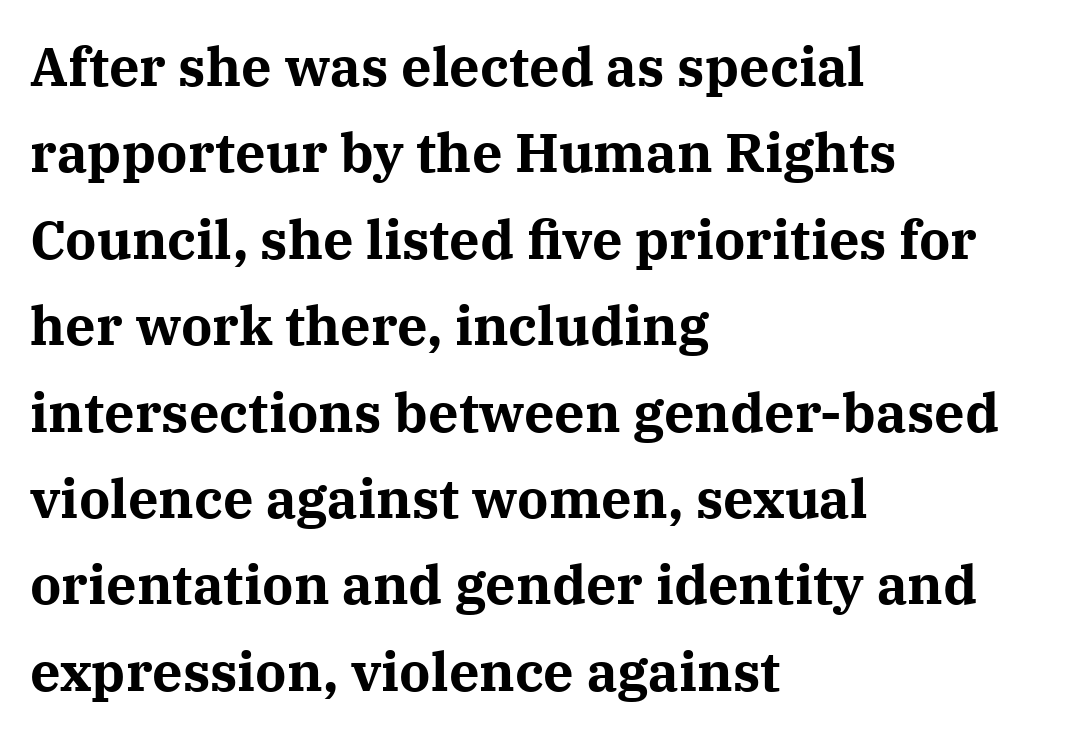
{"serif": "yes", "italic": "no", "bold": "yes", "weight": "bold", "width": "normal", "stroke_contrast": "medium", "x_height": "medium", "monospaced": "no", "underline": "no", "align": "left", "line_spacing": "normal", "line_spacing_ratio": 1.6, "letter_spacing": "normal", "letter_spacing_em": 0.0, "glyph_px": 54}
